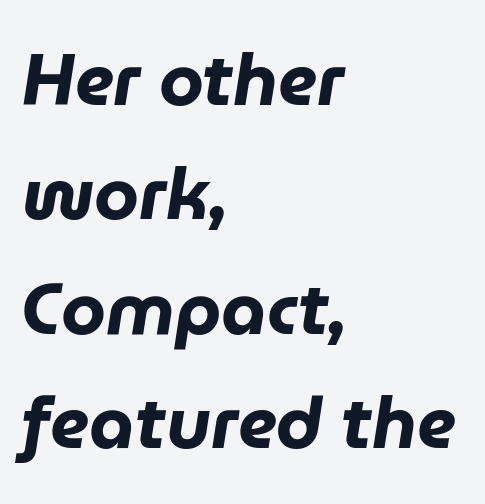
{"italic": "yes", "lean": "right", "slant_degrees": 9, "bold": "yes", "weight": "heavy", "width": "normal", "stroke_contrast": "low", "x_height": "medium", "monospaced": "no", "underline": "no", "align": "left", "line_spacing": "normal", "line_spacing_ratio": 1.59, "letter_spacing": "normal", "letter_spacing_em": 0.0, "glyph_px": 72}
